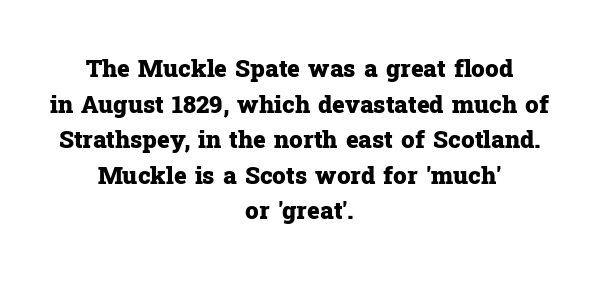
Q: Is the text bold? A: Yes.
Q: Is the text italic (slanted)? A: No, it is upright.
Q: Is the text underlined? A: No.
Q: How is the paragraph aligned? A: Centered.
Q: Is the spacing between letters normal or unusually wide? A: Normal.
Q: Is the spacing between lines tight, normal or loose? A: Normal.
